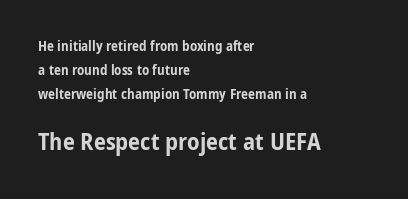
{"italic": "no", "bold": "yes", "underline": "no", "align": "left", "line_spacing_ratio": 1.72, "letter_spacing": "normal", "letter_spacing_em": 0.0, "larger_block": "second", "size_ratio": 1.71, "glyph_px": 24}
